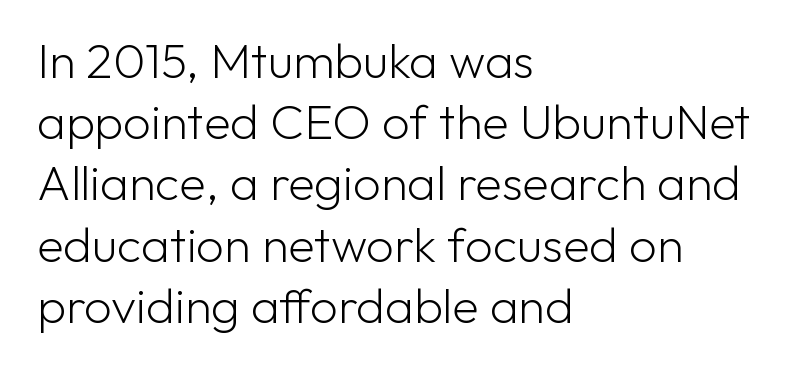
The image shows 49 px light sans-serif type, upright; set left-aligned, normal line spacing (1.25x), normal letter spacing, not underlined; low stroke contrast and a medium x-height.
